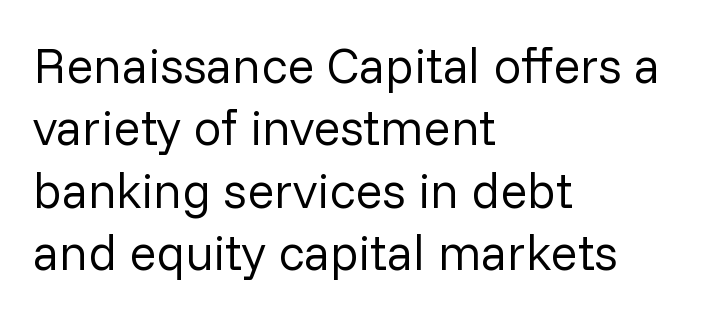
The image shows 50 px regular-weight sans-serif type, upright; set left-aligned, normal line spacing (1.25x), normal letter spacing, not underlined; low stroke contrast and a medium x-height.
